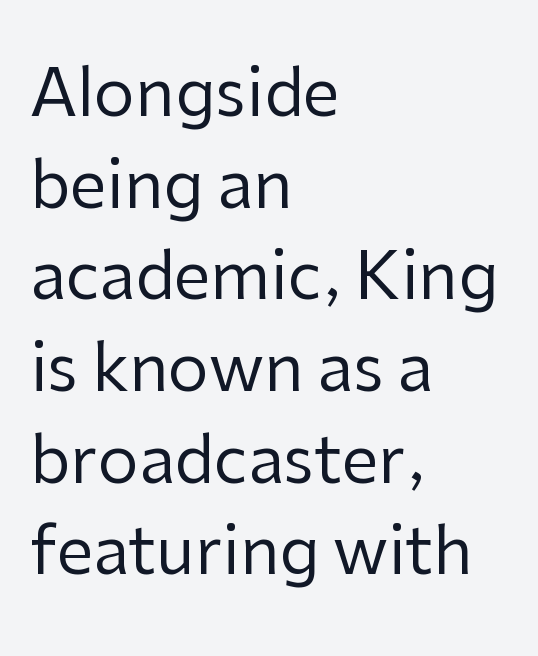
Q: Is the text bold? A: No.
Q: Is the text italic (slanted)? A: No, it is upright.
Q: Is the typeface a serif or a sans-serif typeface? A: Sans-serif.
Q: Is the text underlined? A: No.
Q: How is the paragraph aligned? A: Left-aligned.
Q: Is the spacing between letters normal or unusually wide? A: Normal.
Q: Is the spacing between lines tight, normal or loose? A: Normal.
Q: Width (condensed, normal, or wide)? A: Normal.
Q: Stroke contrast? A: Low.
Q: x-height? A: Medium.
Q: Monospaced? A: No.
